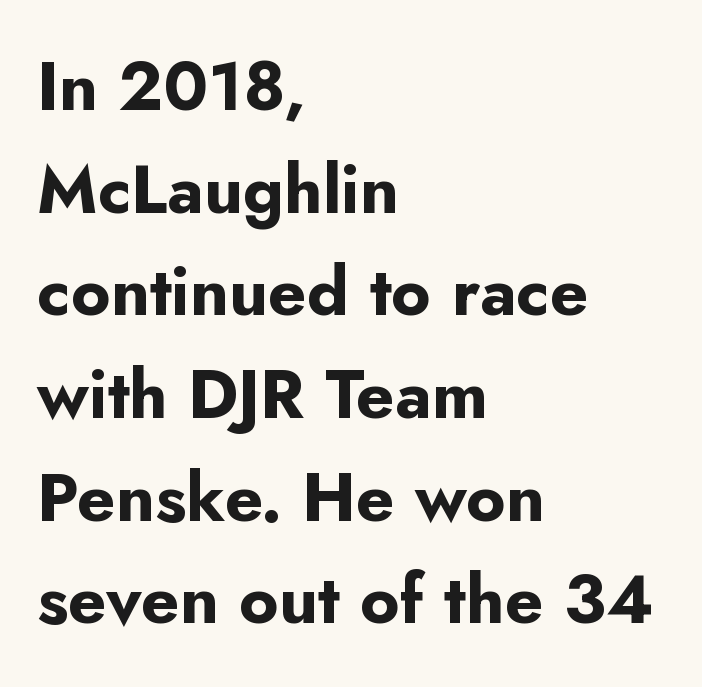
The foot of each line stays bare and open. Look at the tracking — it's just the regular setting, nothing added. The rendering shows plain stroke endings on the letterforms — a sans-serif design. These words are printed bold, with thick strokes throughout. This rendering uses left alignment, leaving the right contour irregular.
